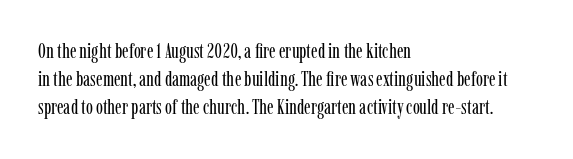
{"italic": "no", "bold": "no", "underline": "no", "align": "left", "line_spacing": "normal", "line_spacing_ratio": 1.34, "letter_spacing": "normal", "letter_spacing_em": 0.0, "glyph_px": 21}
